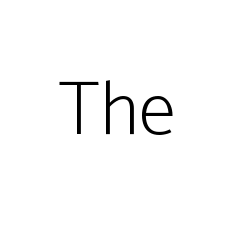
The gaps between neighbouring characters are ordinary and unremarkable. Posture: upright roman. The strokes are not fattened; the text isn't bold. Underlining? Definitely not there.
